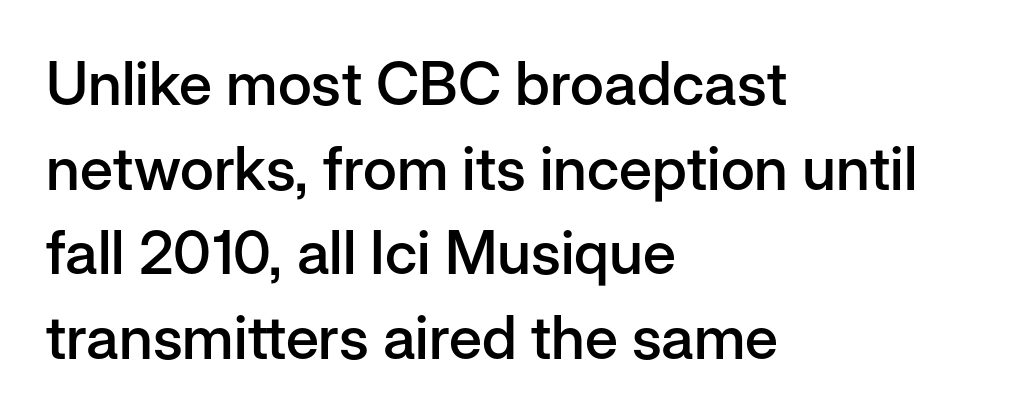
{"serif": "no", "italic": "no", "bold": "semi", "weight": "semibold", "width": "normal", "stroke_contrast": "low", "x_height": "medium", "monospaced": "no", "underline": "no", "align": "left", "line_spacing": "normal", "line_spacing_ratio": 1.41, "letter_spacing": "normal", "letter_spacing_em": 0.0, "glyph_px": 60}
